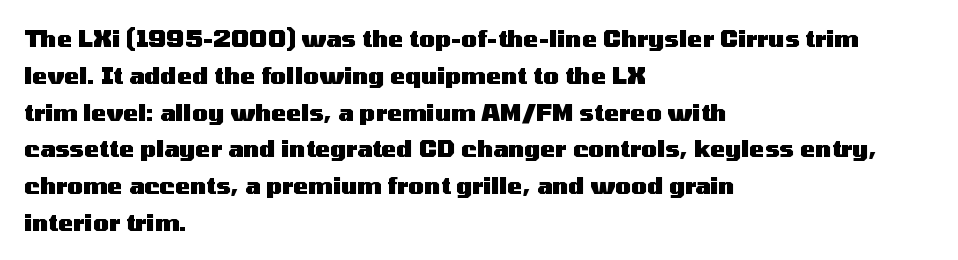
{"italic": "no", "bold": "yes", "underline": "no", "align": "left", "line_spacing": "normal", "line_spacing_ratio": 1.6, "letter_spacing": "normal", "letter_spacing_em": 0.0, "glyph_px": 23}
